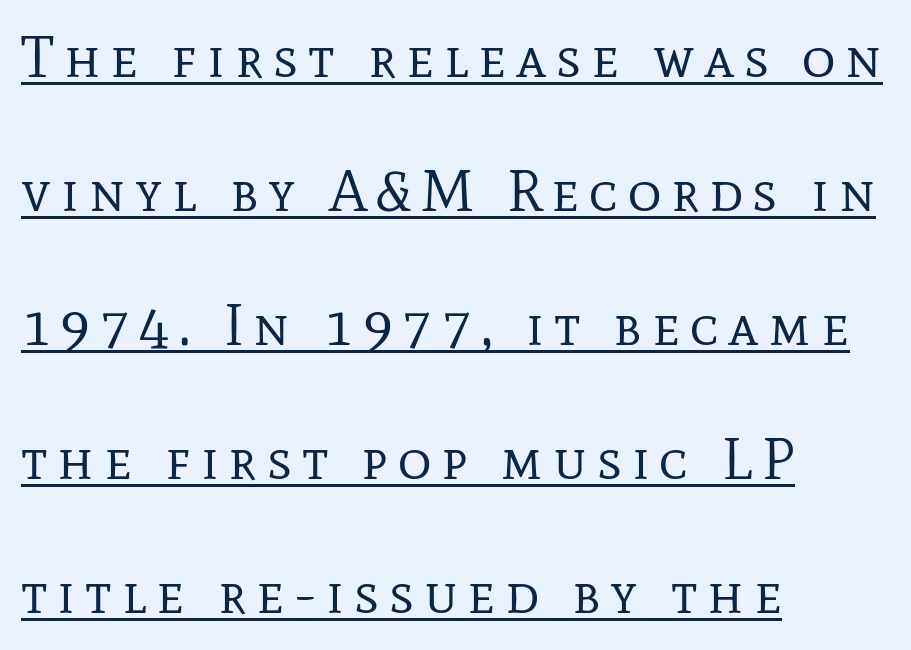
{"serif": "yes", "italic": "no", "bold": "no", "weight": "regular", "width": "normal", "stroke_contrast": "low", "x_height": "medium", "monospaced": "no", "underline": "yes", "align": "left", "line_spacing": "loose", "line_spacing_ratio": 2.31, "glyph_px": 58}
